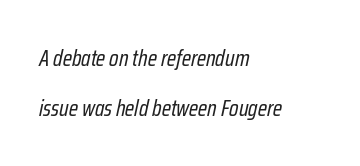
{"italic": "yes", "lean": "right", "slant_degrees": 12, "bold": "no", "underline": "no", "align": "left", "line_spacing": "loose", "line_spacing_ratio": 2.16, "letter_spacing": "normal", "letter_spacing_em": 0.0, "glyph_px": 23}
